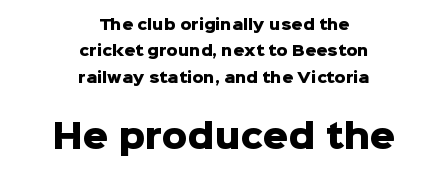
The image shows 32 px heavy sans-serif type, upright; set centered, line spacing 1.89x, normal letter spacing, not underlined; the second (bottom) block is 2.29x larger; low stroke contrast and a medium x-height.
